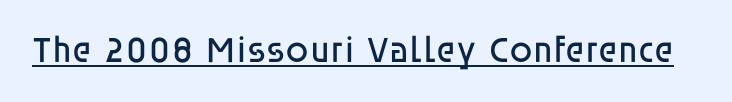
Q: Is the text bold? A: No.
Q: Is the text italic (slanted)? A: No, it is upright.
Q: Is the typeface a serif or a sans-serif typeface? A: Sans-serif.
Q: Is the text underlined? A: Yes.
Q: Is the spacing between letters normal or unusually wide? A: Normal.
Q: Width (condensed, normal, or wide)? A: Normal.
Q: Stroke contrast? A: Low.
Q: x-height? A: Large.
Q: Monospaced? A: No.
